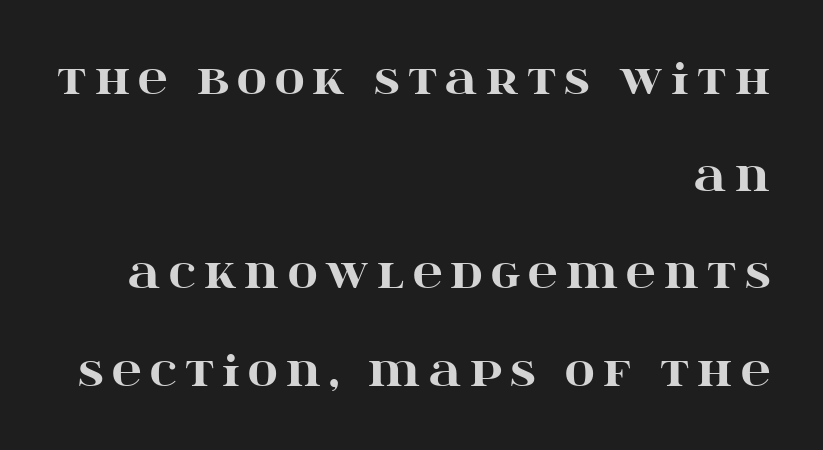
{"serif": "yes", "italic": "no", "bold": "yes", "weight": "heavy", "width": "wide", "stroke_contrast": "high", "x_height": "large", "monospaced": "no", "underline": "no", "align": "right", "line_spacing": "loose", "line_spacing_ratio": 2.37, "letter_spacing": "wide", "letter_spacing_em": 0.2, "glyph_px": 41}
